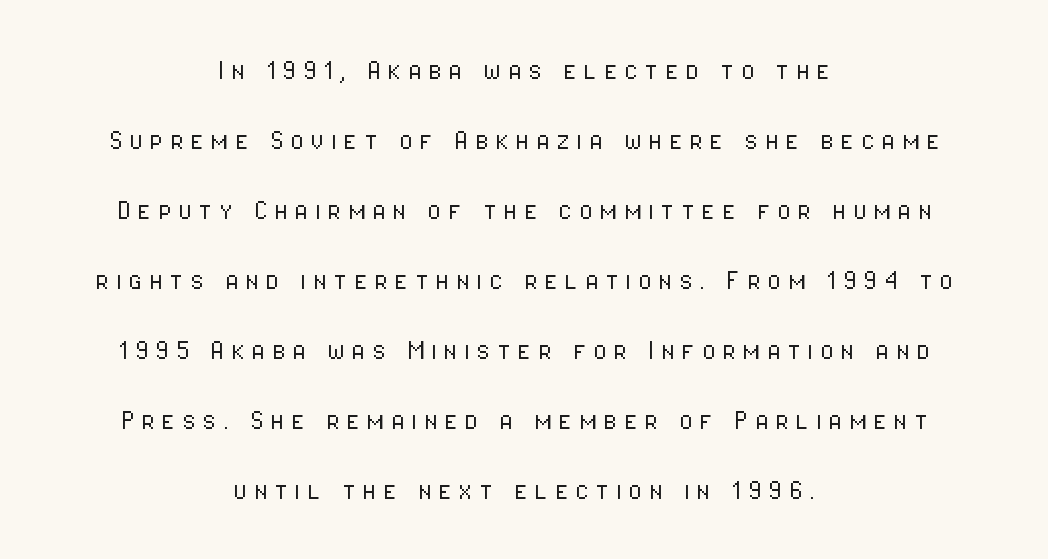
Q: Is the text bold? A: No.
Q: Is the text italic (slanted)? A: No, it is upright.
Q: Is the typeface a serif or a sans-serif typeface? A: Sans-serif.
Q: Is the text underlined? A: No.
Q: How is the paragraph aligned? A: Centered.
Q: Is the spacing between letters normal or unusually wide? A: Unusually wide.
Q: Is the spacing between lines tight, normal or loose? A: Loose.
Q: Width (condensed, normal, or wide)? A: Condensed.
Q: Stroke contrast? A: Low.
Q: x-height? A: Medium.
Q: Monospaced? A: No.
